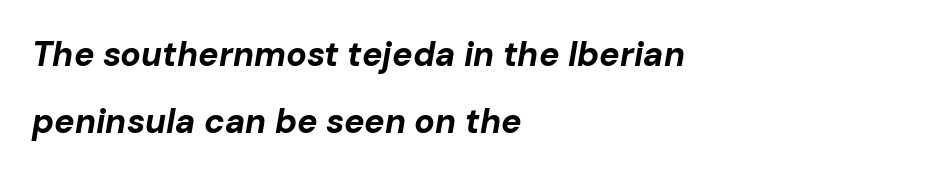
The letters are slanted; this is an italic face. A student would call this left alignment; a typographer would say flush left, rag right. Rule under the text: the space is simply empty. This is heavy type, rendered in bold.
